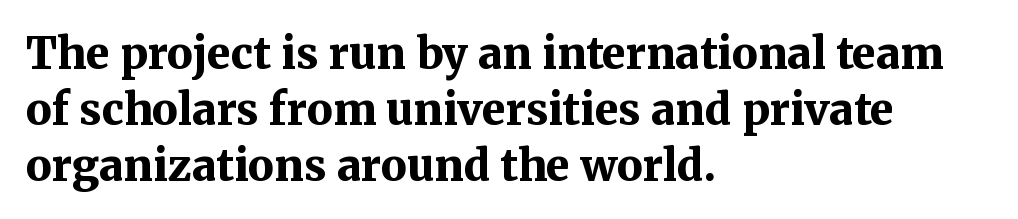
Q: Is the text bold? A: Yes.
Q: Is the text italic (slanted)? A: No, it is upright.
Q: Is the typeface a serif or a sans-serif typeface? A: Serif.
Q: Is the text underlined? A: No.
Q: How is the paragraph aligned? A: Left-aligned.
Q: Is the spacing between letters normal or unusually wide? A: Normal.
Q: Is the spacing between lines tight, normal or loose? A: Normal.
Q: Width (condensed, normal, or wide)? A: Normal.
Q: Stroke contrast? A: Medium.
Q: x-height? A: Medium.
Q: Monospaced? A: No.
